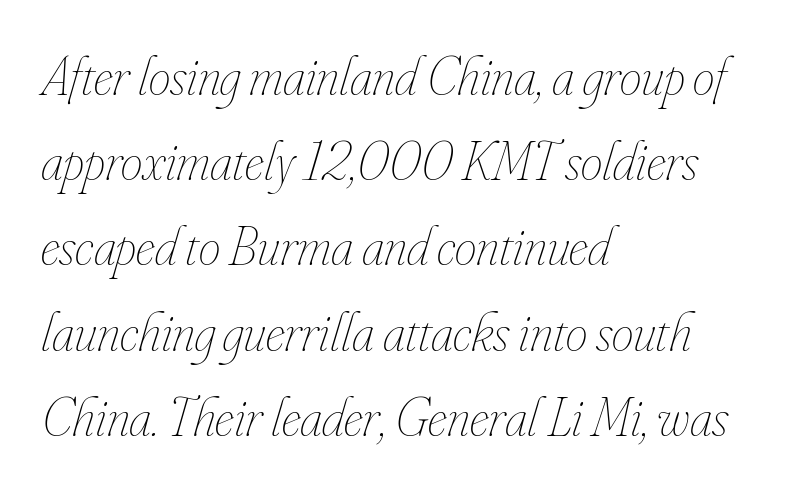
Q: Is the text bold? A: No.
Q: Is the text italic (slanted)? A: Yes, it leans right by about 16 degrees.
Q: Is the text underlined? A: No.
Q: How is the paragraph aligned? A: Left-aligned.
Q: Is the spacing between letters normal or unusually wide? A: Normal.
Q: Is the spacing between lines tight, normal or loose? A: Normal.
Q: Width (condensed, normal, or wide)? A: Condensed.
Q: Stroke contrast? A: Low.
Q: x-height? A: Small.
Q: Monospaced? A: No.
